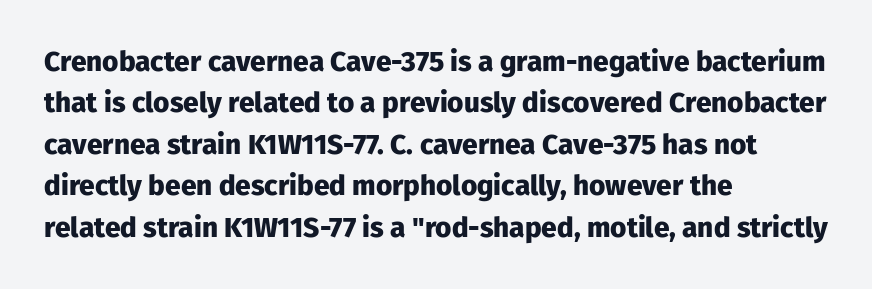
{"serif": "no", "italic": "no", "bold": "yes", "weight": "heavy", "width": "normal", "stroke_contrast": "low", "x_height": "medium", "monospaced": "no", "underline": "no", "align": "left", "line_spacing": "normal", "line_spacing_ratio": 1.48, "letter_spacing": "normal", "letter_spacing_em": 0.0, "glyph_px": 28}
